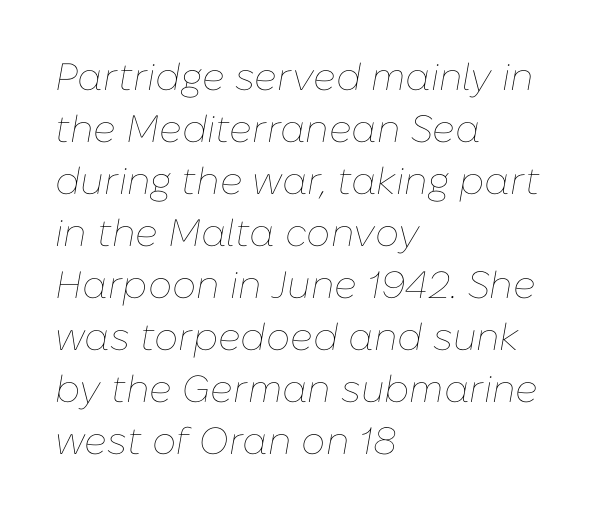
{"italic": "yes", "lean": "right", "slant_degrees": 10, "bold": "no", "weight": "thin", "width": "normal", "stroke_contrast": "low", "x_height": "medium", "monospaced": "no", "underline": "no", "align": "left", "line_spacing": "normal", "line_spacing_ratio": 1.37, "letter_spacing": "normal", "letter_spacing_em": 0.0, "glyph_px": 38}
